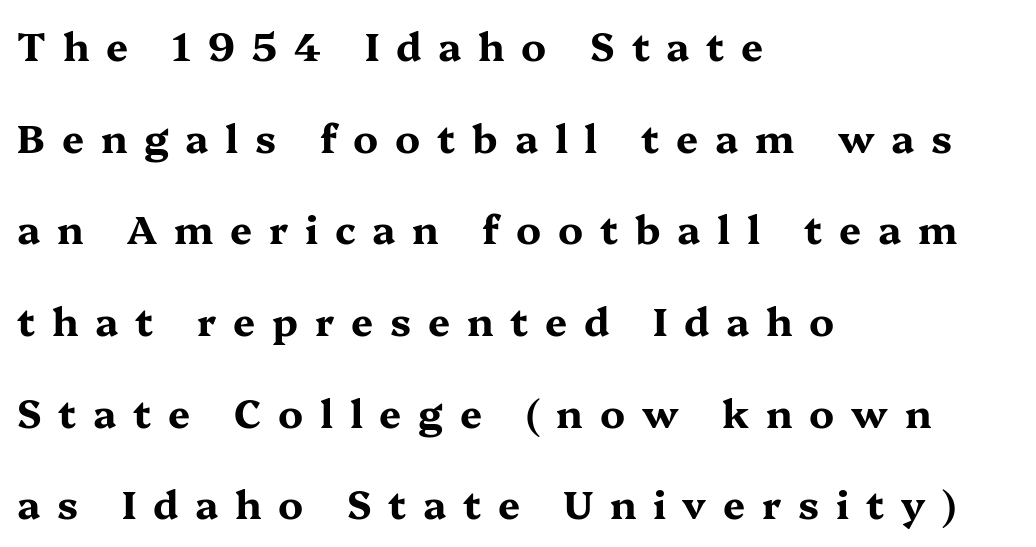
The image shows 39 px bold, wide serif type, upright; set left-aligned, loose line spacing (2.35x), unusually wide letter spacing (+0.43 em), not underlined; medium stroke contrast and a medium x-height.
